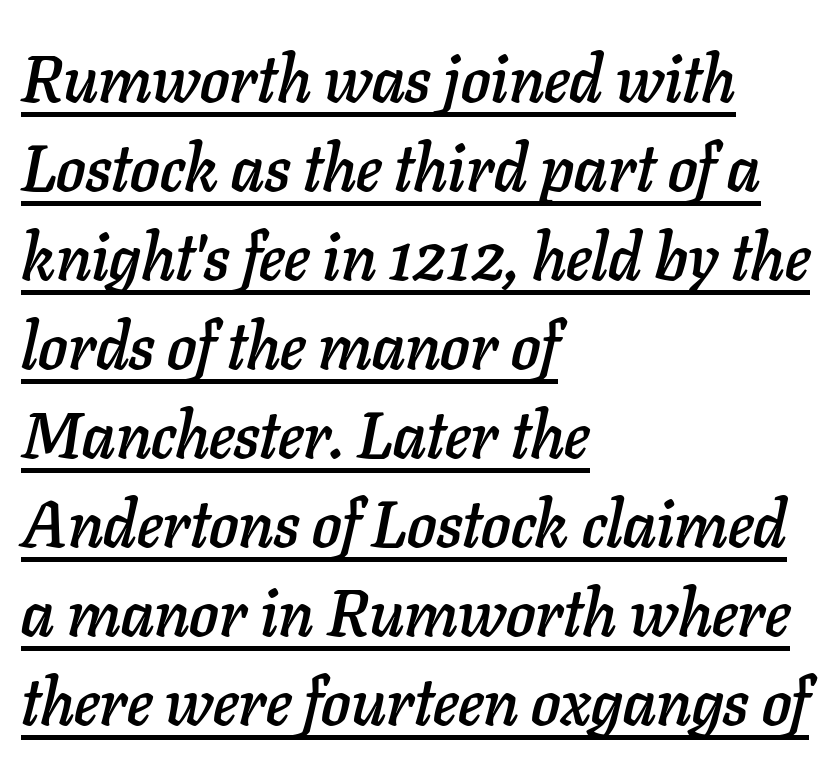
Casual observation: everything's shoved over to the left. These lines keep a tight, regular rhythm from letter to letter. A typesetter would mark this as italic. Regarding leading, the lines here are spaced in the standard way. This sample has the flowing, uneven cadence of proportional lettering. Emphasis is given by a line drawn under the lettering.
